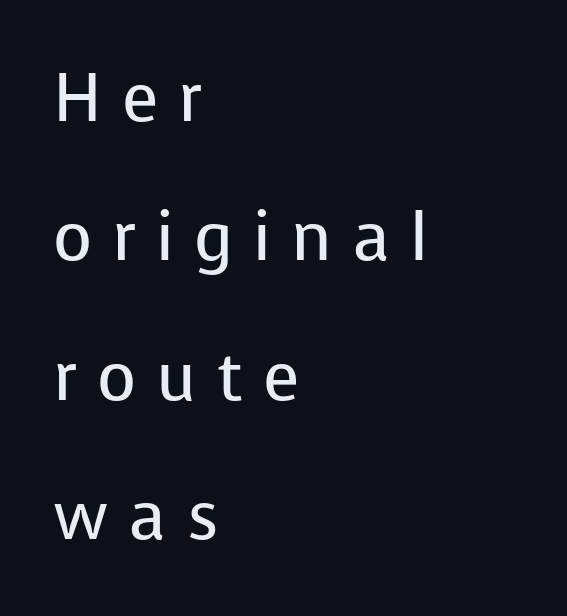
Q: Is the text bold? A: No.
Q: Is the text italic (slanted)? A: No, it is upright.
Q: Is the typeface a serif or a sans-serif typeface? A: Sans-serif.
Q: Is the text underlined? A: No.
Q: How is the paragraph aligned? A: Left-aligned.
Q: Is the spacing between letters normal or unusually wide? A: Unusually wide.
Q: Is the spacing between lines tight, normal or loose? A: Loose.
Q: Width (condensed, normal, or wide)? A: Normal.
Q: Stroke contrast? A: Low.
Q: x-height? A: Medium.
Q: Monospaced? A: No.
